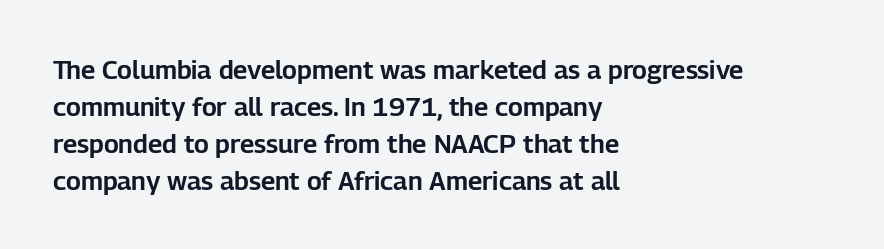
Q: Is the text italic (slanted)? A: No, it is upright.
Q: Is the text underlined? A: No.
Q: How is the paragraph aligned? A: Left-aligned.
Q: Is the spacing between letters normal or unusually wide? A: Normal.
Q: Is the spacing between lines tight, normal or loose? A: Normal.
